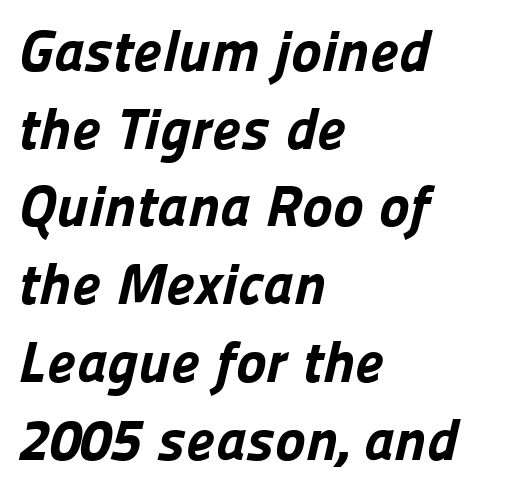
Q: Is the text bold? A: Yes.
Q: Is the typeface a serif or a sans-serif typeface? A: Sans-serif.
Q: Is the text underlined? A: No.
Q: How is the paragraph aligned? A: Left-aligned.
Q: Is the spacing between letters normal or unusually wide? A: Normal.
Q: Is the spacing between lines tight, normal or loose? A: Normal.
Q: Width (condensed, normal, or wide)? A: Normal.
Q: Stroke contrast? A: Low.
Q: x-height? A: Medium.
Q: Monospaced? A: No.
